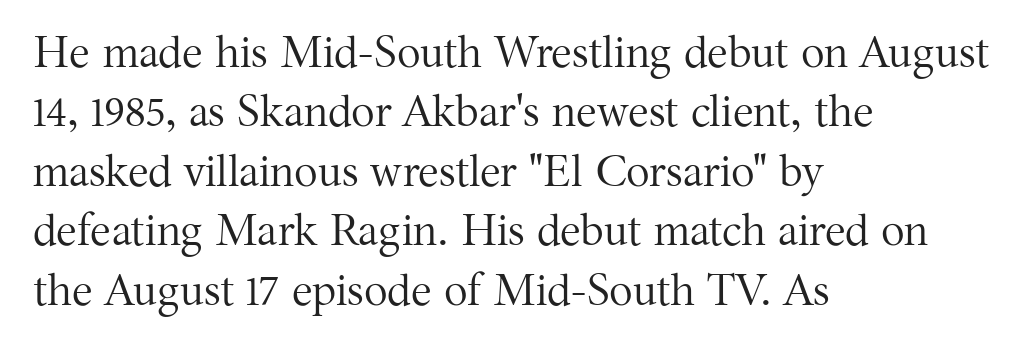
Successive baselines arrive at the customary interval. The foot of each line stays bare and open. The text block is weighted toward the left margin, trailing off unevenly rightward. Nothing heavy about these letters — not bold at all. You could not count columns in this text — the font is proportionally spaced.
